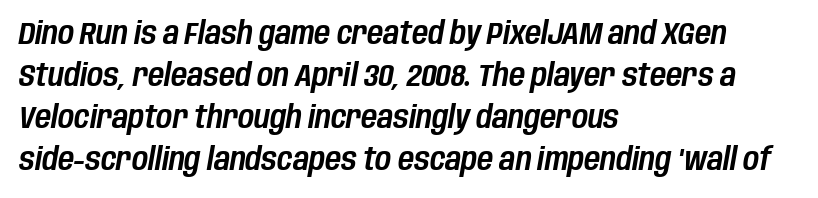
Q: Is the text italic (slanted)? A: Yes, it leans right by about 10 degrees.
Q: Is the text underlined? A: No.
Q: How is the paragraph aligned? A: Left-aligned.
Q: Is the spacing between letters normal or unusually wide? A: Normal.
Q: Is the spacing between lines tight, normal or loose? A: Normal.
Q: Width (condensed, normal, or wide)? A: Condensed.
Q: Stroke contrast? A: Low.
Q: x-height? A: Large.
Q: Monospaced? A: No.
